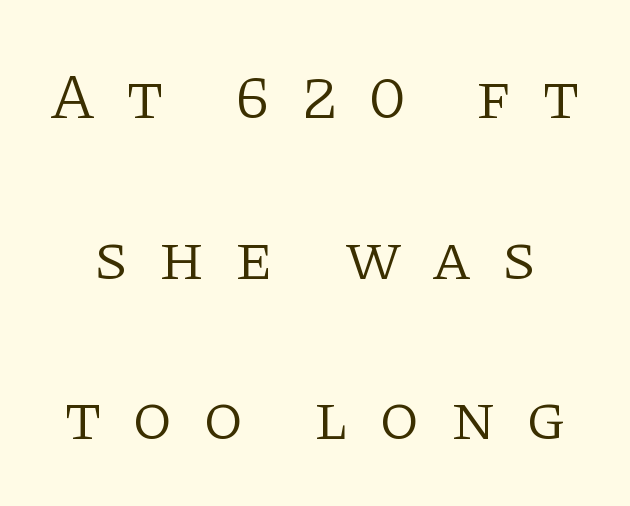
The image shows 65 px light serif type, upright; set loose line spacing (2.47x), unusually wide letter spacing (+0.46 em), not underlined; low stroke contrast and a large x-height.
